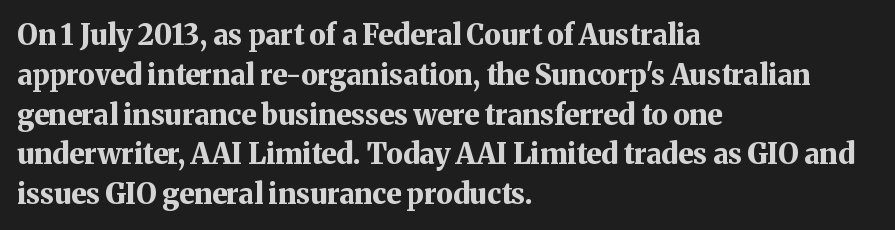
The image shows 28 px bold serif type, upright; set left-aligned, normal line spacing (1.42x), normal letter spacing, not underlined; medium stroke contrast and a medium x-height.
